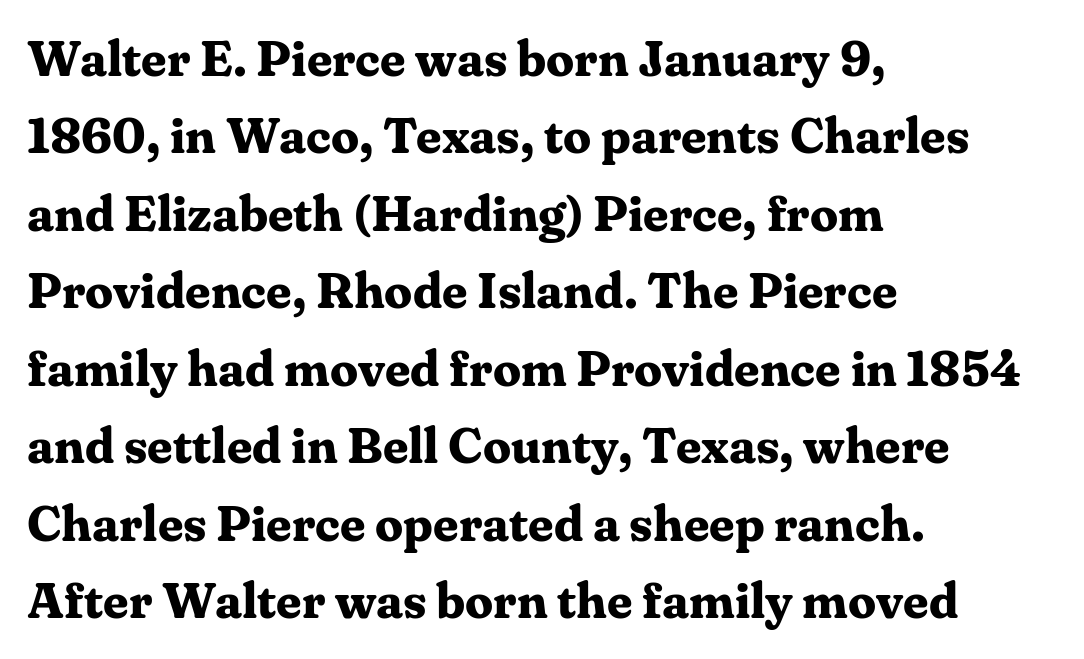
The image shows 50 px bold serif type, upright; set left-aligned, normal line spacing (1.55x), normal letter spacing, not underlined; medium stroke contrast and a medium x-height.
